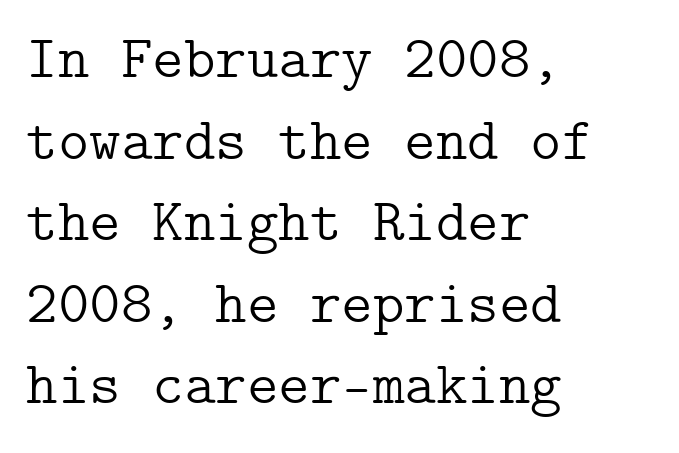
Q: Is the text bold? A: No.
Q: Is the text italic (slanted)? A: No, it is upright.
Q: Is the typeface a serif or a sans-serif typeface? A: Serif.
Q: Is the text underlined? A: No.
Q: How is the paragraph aligned? A: Left-aligned.
Q: Is the spacing between letters normal or unusually wide? A: Normal.
Q: Is the spacing between lines tight, normal or loose? A: Normal.
Q: Width (condensed, normal, or wide)? A: Normal.
Q: Stroke contrast? A: Low.
Q: x-height? A: Medium.
